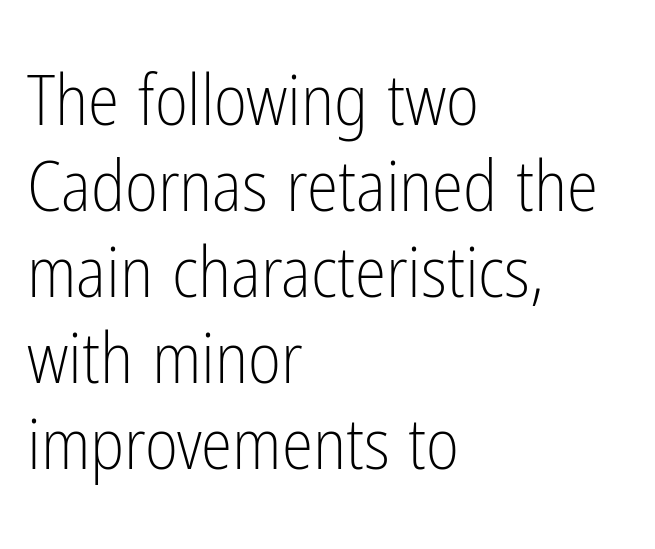
Q: Is the text bold? A: No.
Q: Is the text italic (slanted)? A: No, it is upright.
Q: Is the typeface a serif or a sans-serif typeface? A: Sans-serif.
Q: Is the text underlined? A: No.
Q: How is the paragraph aligned? A: Left-aligned.
Q: Is the spacing between letters normal or unusually wide? A: Normal.
Q: Width (condensed, normal, or wide)? A: Condensed.
Q: Stroke contrast? A: Low.
Q: x-height? A: Medium.
Q: Monospaced? A: No.
